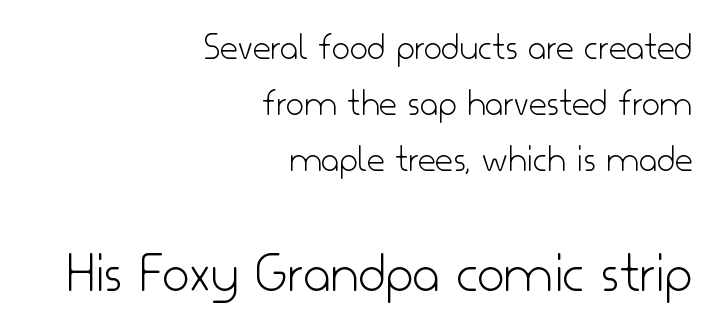
Vertical strokes here are truly vertical. Do the characters align in a grid? No, the font is proportional. A bare baseline throughout the passage. Of the two passages, the one underneath uses the larger point size. The block of text has a typical density, with ordinary space between rows. Classification — sans serif.
